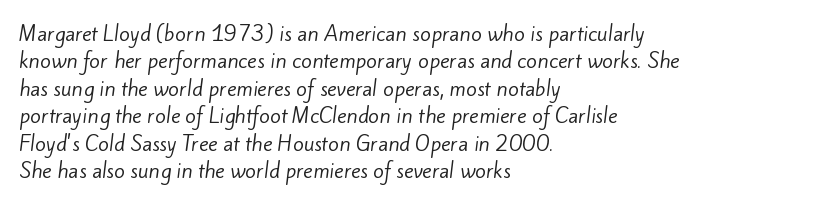
Q: Is the text bold? A: No.
Q: Is the text underlined? A: No.
Q: How is the paragraph aligned? A: Left-aligned.
Q: Is the spacing between letters normal or unusually wide? A: Normal.
Q: Is the spacing between lines tight, normal or loose? A: Normal.
